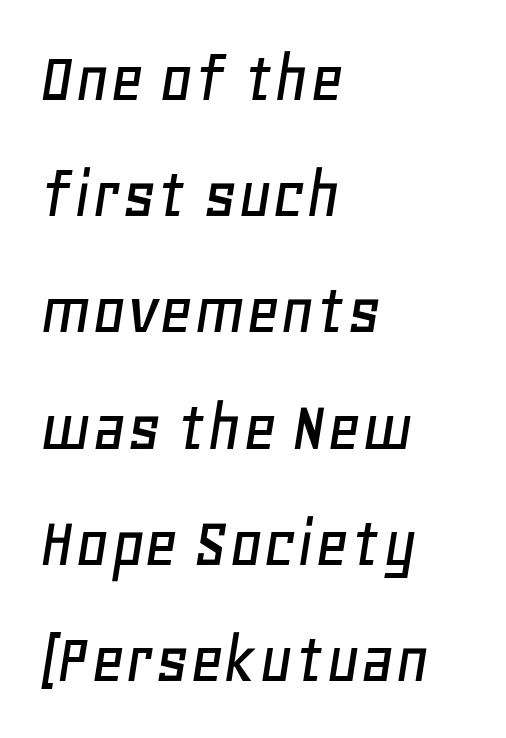
The image shows 74 px text type, italic (leaning right); set left-aligned, normal line spacing (1.57x), normal letter spacing, not underlined; low stroke contrast and a large x-height.
